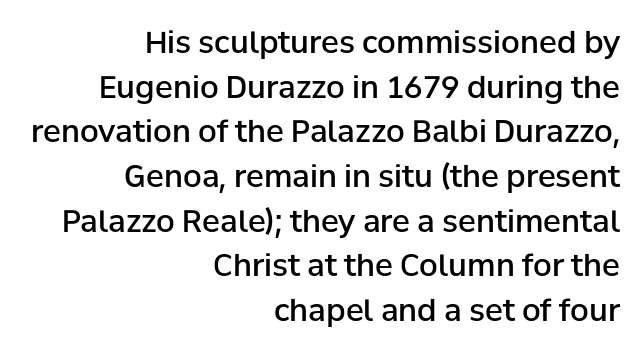
Horizontal bands of white between lines are of average thickness. Do the characters align in a grid? No, the font is proportional. Strokes here are thickened, but only to semibold level. This rendering features lettering with no underline. Examine the stroke ends and you'll find no serifs.
